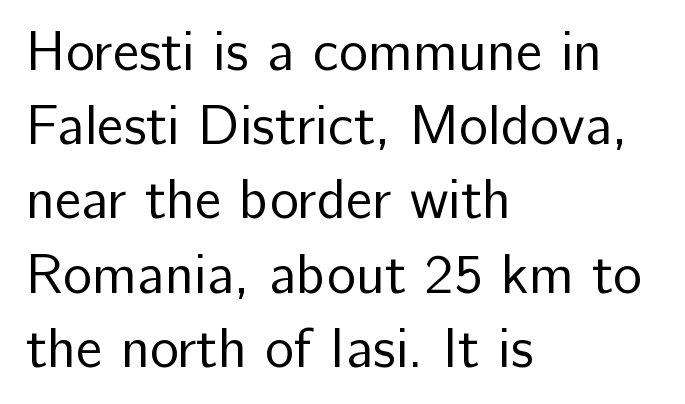
Q: Is the text bold? A: No.
Q: Is the text italic (slanted)? A: No, it is upright.
Q: Is the typeface a serif or a sans-serif typeface? A: Sans-serif.
Q: Is the text underlined? A: No.
Q: How is the paragraph aligned? A: Left-aligned.
Q: Is the spacing between letters normal or unusually wide? A: Normal.
Q: Is the spacing between lines tight, normal or loose? A: Normal.
Q: Width (condensed, normal, or wide)? A: Normal.
Q: Stroke contrast? A: Low.
Q: x-height? A: Medium.
Q: Monospaced? A: No.
